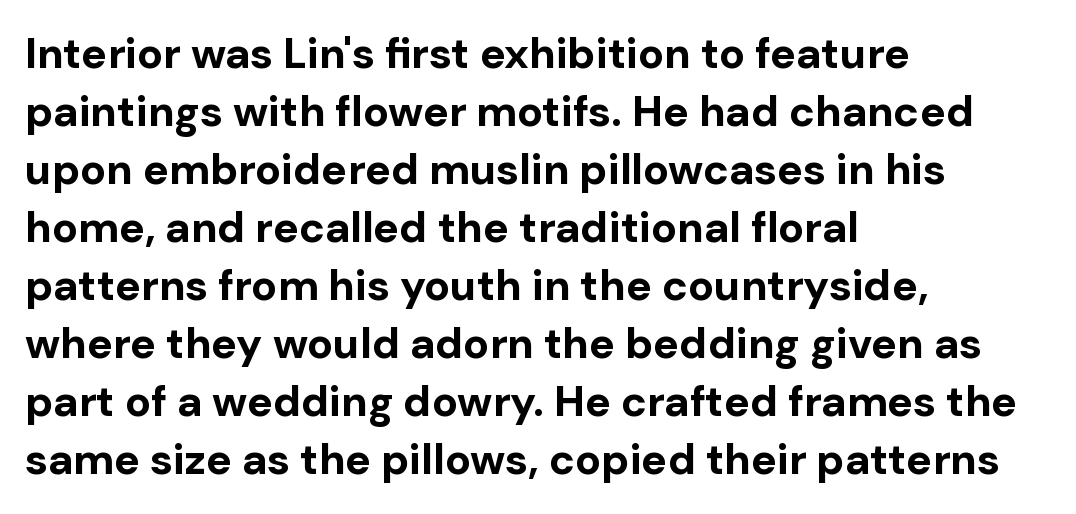
{"serif": "no", "italic": "no", "bold": "yes", "weight": "bold", "width": "normal", "stroke_contrast": "low", "x_height": "medium", "monospaced": "no", "underline": "no", "align": "left", "line_spacing": "normal", "line_spacing_ratio": 1.35, "letter_spacing": "normal", "letter_spacing_em": 0.0, "glyph_px": 43}
